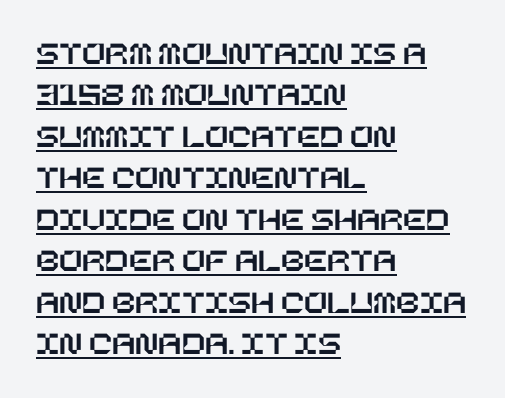
Q: Is the text italic (slanted)? A: No, it is upright.
Q: Is the text underlined? A: Yes.
Q: How is the paragraph aligned? A: Left-aligned.
Q: Is the spacing between letters normal or unusually wide? A: Normal.
Q: Width (condensed, normal, or wide)? A: Normal.
Q: Stroke contrast? A: Low.
Q: x-height? A: Large.
